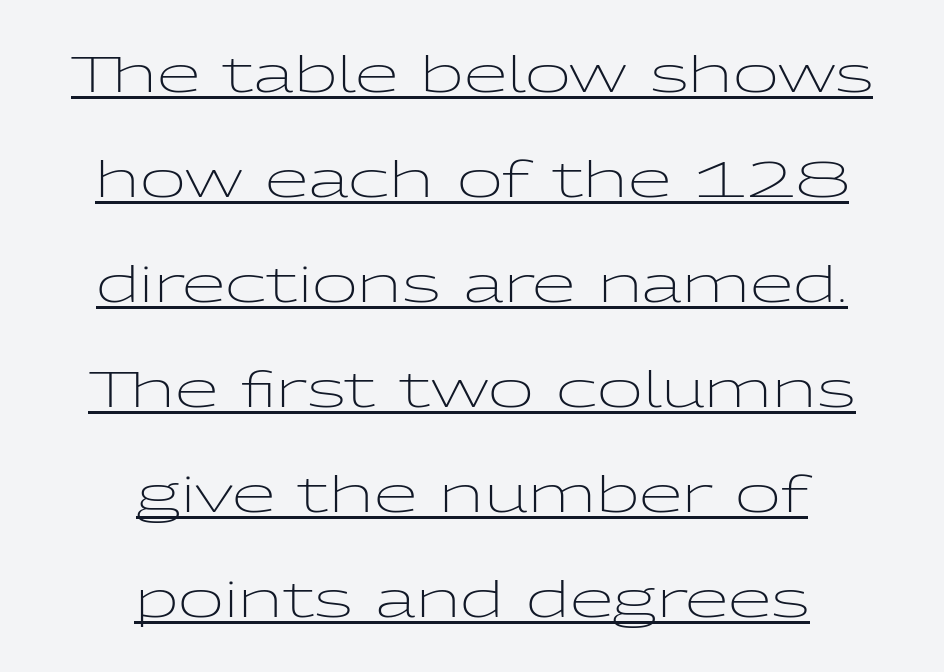
Q: Is the text bold? A: No.
Q: Is the text italic (slanted)? A: No, it is upright.
Q: Is the typeface a serif or a sans-serif typeface? A: Sans-serif.
Q: Is the text underlined? A: Yes.
Q: How is the paragraph aligned? A: Centered.
Q: Is the spacing between letters normal or unusually wide? A: Normal.
Q: Is the spacing between lines tight, normal or loose? A: Loose.
Q: Width (condensed, normal, or wide)? A: Wide.
Q: Stroke contrast? A: Low.
Q: x-height? A: Medium.
Q: Monospaced? A: No.
